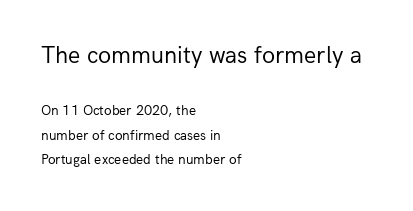
The image shows 24 px text type, upright; set left-aligned, line spacing 1.75x, normal letter spacing, not underlined; the first (top) block is 1.71x larger.
